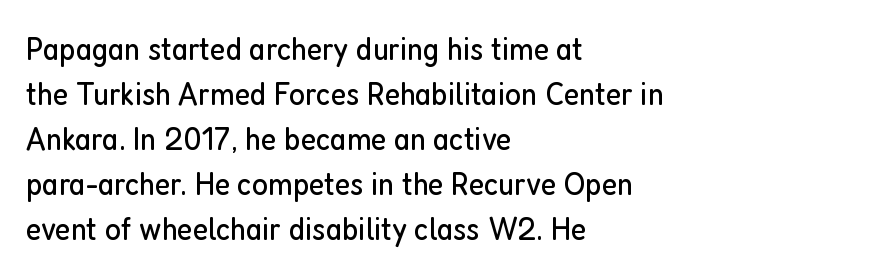
The image shows 34 px regular-weight, condensed sans-serif type, upright; set left-aligned, normal line spacing (1.32x), normal letter spacing, not underlined; low stroke contrast and a medium x-height.
